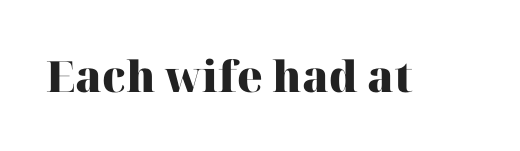
Q: Is the text bold? A: Yes.
Q: Is the text italic (slanted)? A: No, it is upright.
Q: Is the typeface a serif or a sans-serif typeface? A: Serif.
Q: Is the text underlined? A: No.
Q: Is the spacing between letters normal or unusually wide? A: Normal.
Q: Width (condensed, normal, or wide)? A: Normal.
Q: Stroke contrast? A: High.
Q: x-height? A: Medium.
Q: Monospaced? A: No.
